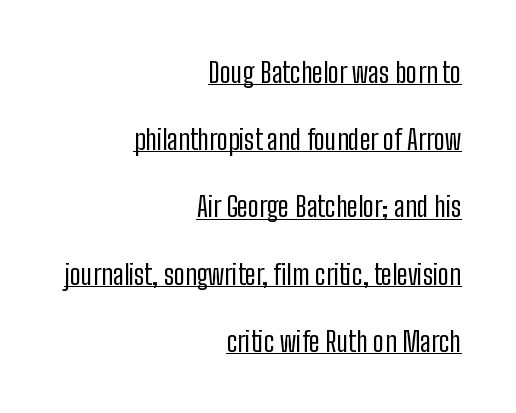
Heft: none added — not bold. Nothing unusual about the tracking: characters are spaced as the font intends. The passage shown is underscored from start to finish. Ordinary non-slanted type is in use.
